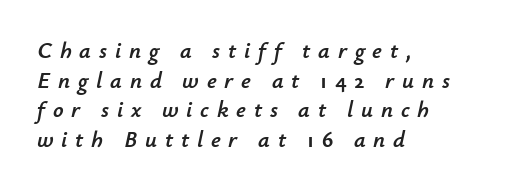
{"italic": "yes", "lean": "right", "slant_degrees": 12, "underline": "no", "align": "left", "line_spacing": "normal", "line_spacing_ratio": 1.29, "letter_spacing": "wide", "letter_spacing_em": 0.34, "glyph_px": 23}
